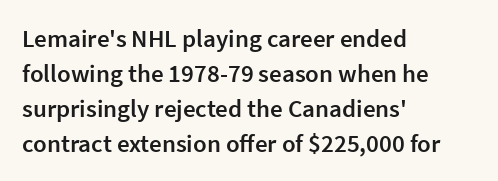
Notice how the passage keeps a crisp vertical edge on the left only. Ordinary non-slanted type is in use. Strokes here are thickened, but only to semibold level. Vertical spacing — default. The glyphs are unaccompanied by any horizontal stroke below them.
